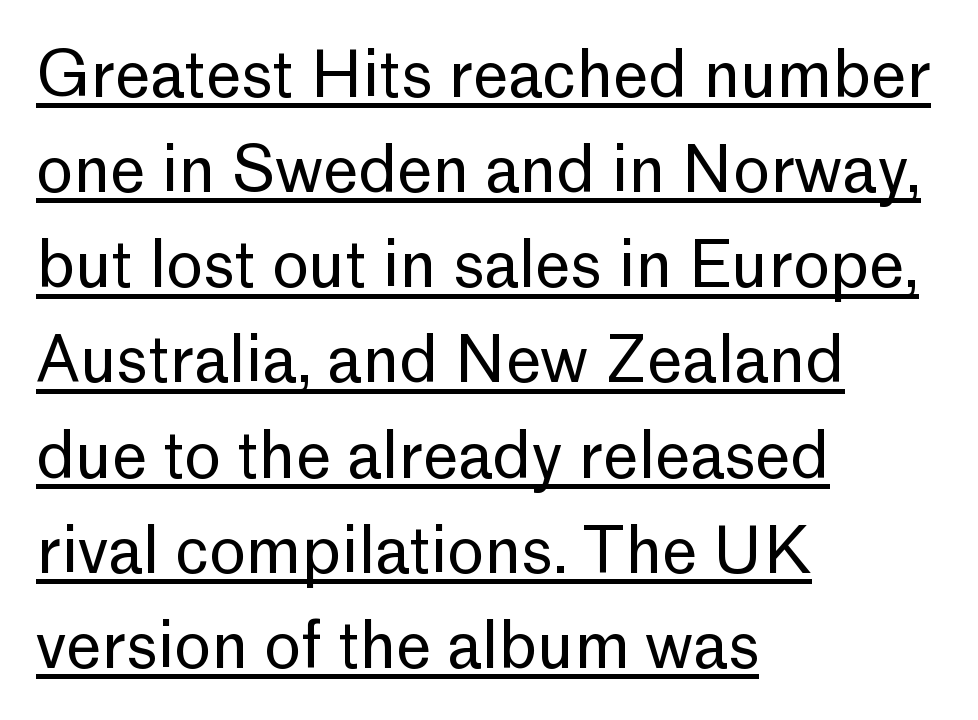
Q: Is the text bold? A: No.
Q: Is the text italic (slanted)? A: No, it is upright.
Q: Is the typeface a serif or a sans-serif typeface? A: Sans-serif.
Q: Is the text underlined? A: Yes.
Q: How is the paragraph aligned? A: Left-aligned.
Q: Is the spacing between letters normal or unusually wide? A: Normal.
Q: Is the spacing between lines tight, normal or loose? A: Normal.
Q: Width (condensed, normal, or wide)? A: Normal.
Q: Stroke contrast? A: Low.
Q: x-height? A: Medium.
Q: Monospaced? A: No.
